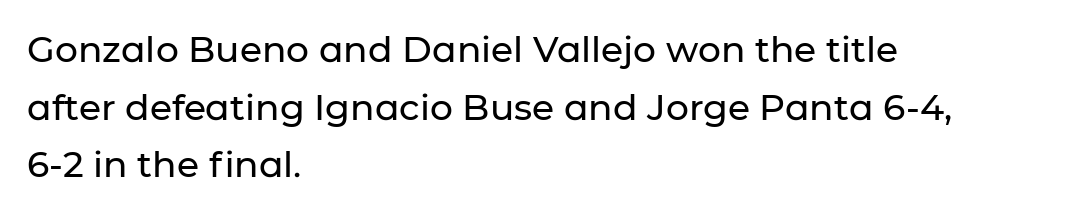
{"serif": "no", "italic": "no", "width": "normal", "stroke_contrast": "low", "x_height": "medium", "monospaced": "no", "underline": "no", "align": "left", "line_spacing": "normal", "line_spacing_ratio": 1.6, "letter_spacing": "normal", "letter_spacing_em": 0.0, "glyph_px": 36}
